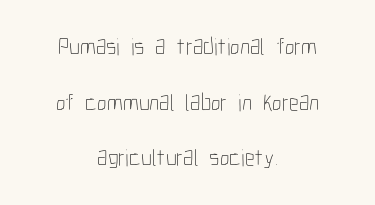
Q: Is the text bold? A: No.
Q: Is the text italic (slanted)? A: No, it is upright.
Q: Is the text underlined? A: No.
Q: How is the paragraph aligned? A: Centered.
Q: Is the spacing between letters normal or unusually wide? A: Normal.
Q: Is the spacing between lines tight, normal or loose? A: Loose.
